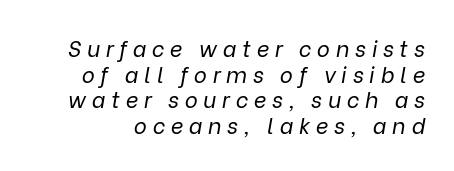
The image shows 22 px text type, italic (leaning right); set line spacing 1.17x, unusually wide letter spacing (+0.26 em), not underlined.
